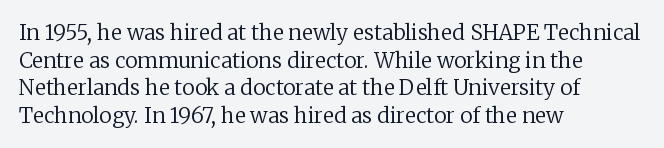
{"italic": "no", "bold": "no", "underline": "no", "align": "left", "line_spacing": "normal", "line_spacing_ratio": 1.31, "letter_spacing": "normal", "letter_spacing_em": 0.0, "glyph_px": 21}
